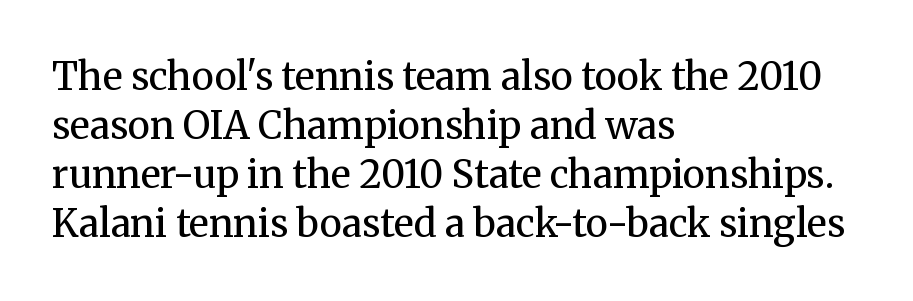
{"serif": "yes", "italic": "no", "bold": "no", "weight": "regular", "width": "normal", "stroke_contrast": "medium", "x_height": "medium", "monospaced": "no", "underline": "no", "align": "left", "line_spacing": "normal", "line_spacing_ratio": 1.29, "letter_spacing": "normal", "letter_spacing_em": 0.0, "glyph_px": 38}
